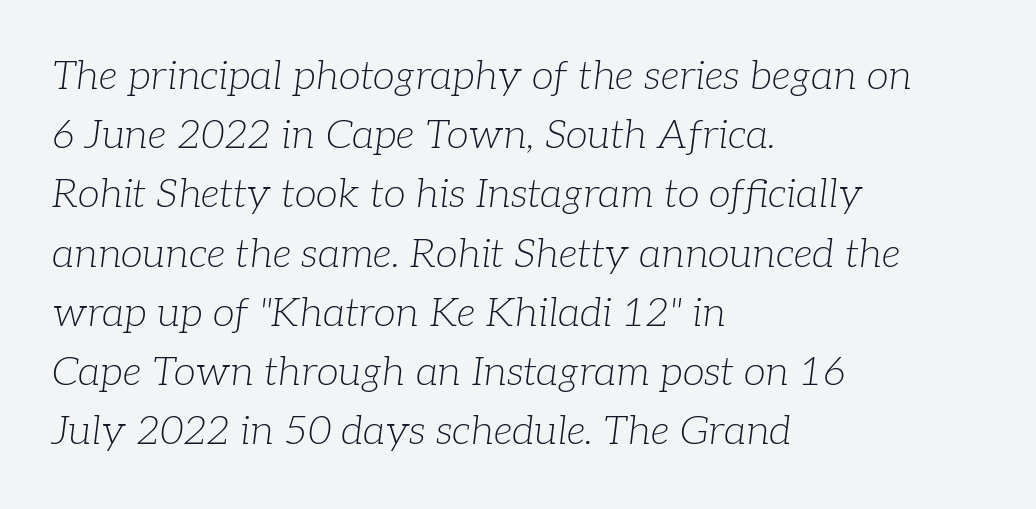
Q: Is the text bold? A: No.
Q: Is the text italic (slanted)? A: Yes, it leans right by about 7 degrees.
Q: Is the typeface a serif or a sans-serif typeface? A: Serif.
Q: Is the text underlined? A: No.
Q: How is the paragraph aligned? A: Left-aligned.
Q: Is the spacing between letters normal or unusually wide? A: Normal.
Q: Is the spacing between lines tight, normal or loose? A: Normal.
Q: Width (condensed, normal, or wide)? A: Normal.
Q: Stroke contrast? A: Low.
Q: x-height? A: Medium.
Q: Monospaced? A: No.
